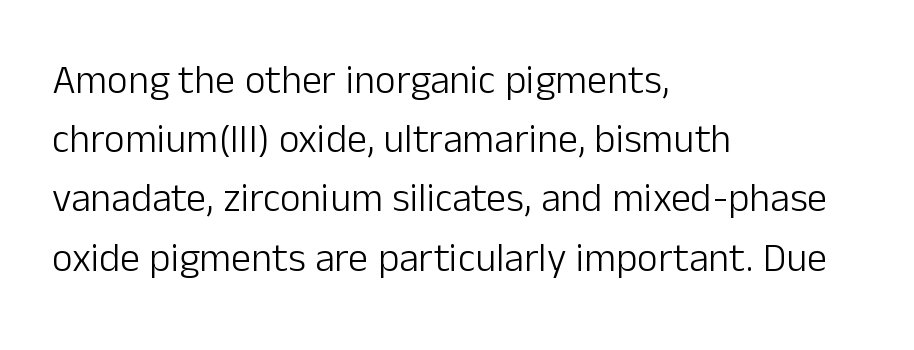
The image shows 40 px light sans-serif type, upright; set left-aligned, normal line spacing (1.48x), normal letter spacing, not underlined; low stroke contrast and a medium x-height.
